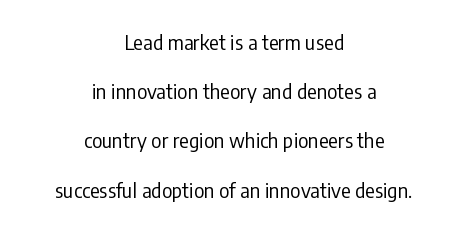
Q: Is the text bold? A: No.
Q: Is the text italic (slanted)? A: No, it is upright.
Q: Is the text underlined? A: No.
Q: How is the paragraph aligned? A: Centered.
Q: Is the spacing between letters normal or unusually wide? A: Normal.
Q: Is the spacing between lines tight, normal or loose? A: Loose.
